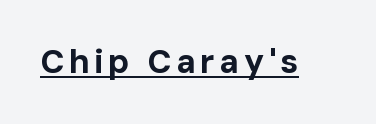
Q: Is the text bold? A: Yes.
Q: Is the text italic (slanted)? A: No, it is upright.
Q: Is the typeface a serif or a sans-serif typeface? A: Sans-serif.
Q: Is the text underlined? A: Yes.
Q: Width (condensed, normal, or wide)? A: Normal.
Q: Stroke contrast? A: Low.
Q: x-height? A: Medium.
Q: Monospaced? A: No.
